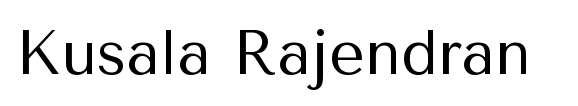
{"serif": "no", "italic": "no", "bold": "no", "weight": "regular", "width": "normal", "stroke_contrast": "medium", "x_height": "medium", "monospaced": "no", "underline": "no", "letter_spacing": "normal", "letter_spacing_em": 0.0, "glyph_px": 62}
